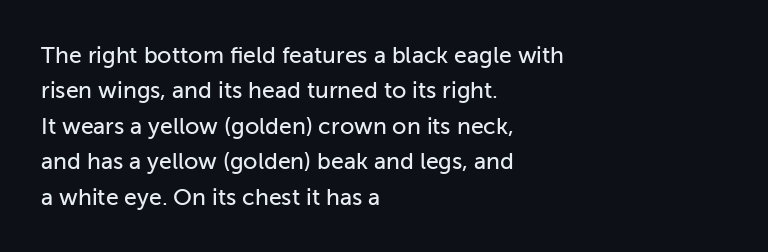
The image shows 23 px text type, upright; set left-aligned, normal line spacing (1.54x), normal letter spacing, not underlined.
